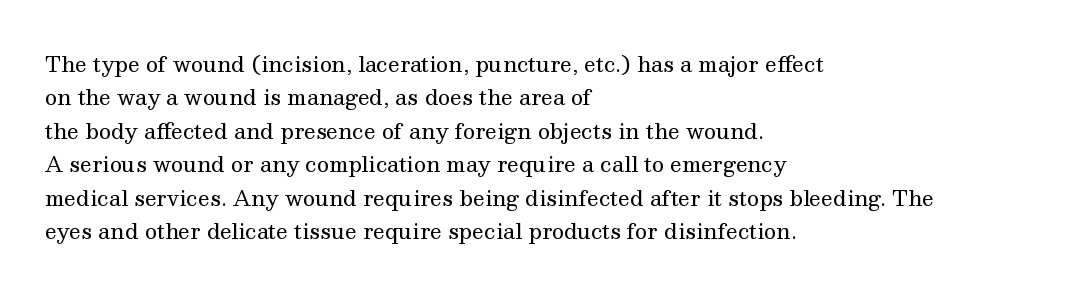
{"italic": "no", "bold": "no", "underline": "no", "align": "left", "line_spacing": "normal", "line_spacing_ratio": 1.59, "letter_spacing": "normal", "letter_spacing_em": 0.0, "glyph_px": 21}
